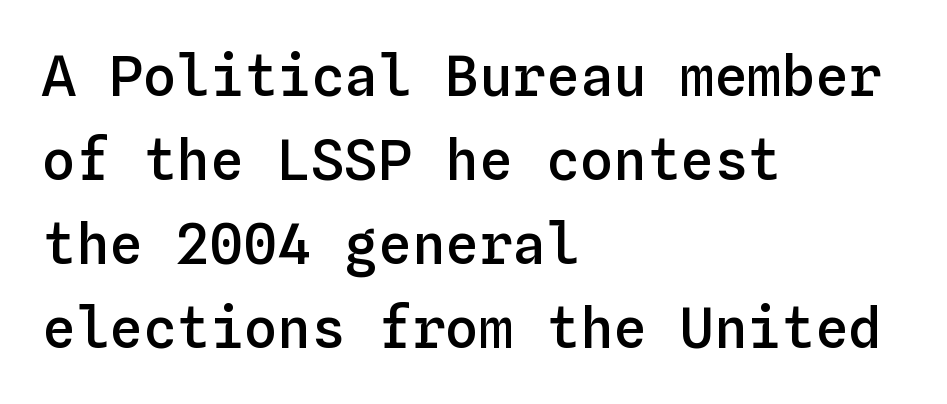
{"italic": "no", "bold": "semi", "weight": "semibold", "width": "normal", "stroke_contrast": "low", "x_height": "medium", "monospaced": "yes", "underline": "no", "align": "left", "line_spacing": "normal", "line_spacing_ratio": 1.5, "letter_spacing": "normal", "letter_spacing_em": 0.0, "glyph_px": 56}
